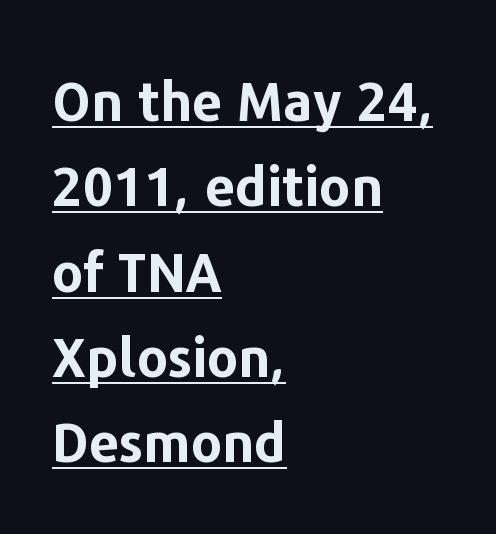
The image shows 54 px bold sans-serif type, upright; set left-aligned, normal line spacing (1.58x), normal letter spacing, underlined; low stroke contrast and a medium x-height.
